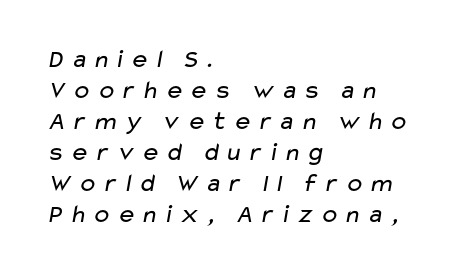
{"bold": "no", "underline": "no", "align": "left", "line_spacing_ratio": 1.19, "glyph_px": 26}
